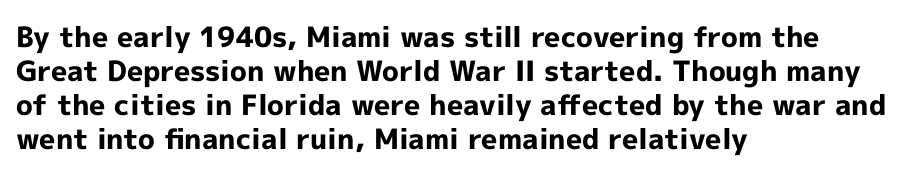
The image shows 28 px bold sans-serif type, upright; set left-aligned, line spacing 1.22x, normal letter spacing, not underlined; a medium x-height.
